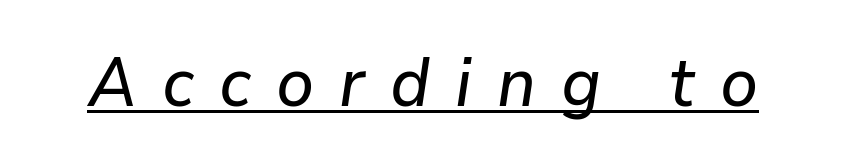
The image shows 68 px text type, italic (leaning right); set unusually wide letter spacing (+0.37 em), underlined; low stroke contrast and a medium x-height.
